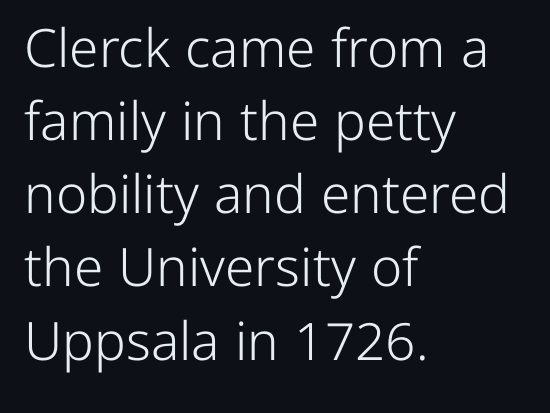
{"serif": "no", "italic": "no", "bold": "no", "weight": "light", "width": "normal", "stroke_contrast": "low", "x_height": "medium", "monospaced": "no", "underline": "no", "align": "left", "line_spacing": "normal", "line_spacing_ratio": 1.38, "letter_spacing": "normal", "letter_spacing_em": 0.0, "glyph_px": 53}
